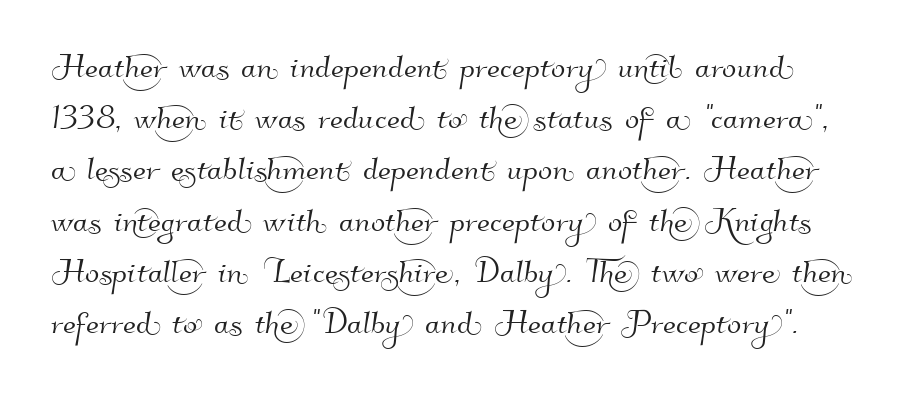
{"serif": "no", "width": "normal", "stroke_contrast": "high", "x_height": "small", "monospaced": "no", "underline": "no", "line_spacing_ratio": 1.22, "letter_spacing": "normal", "letter_spacing_em": 0.0, "glyph_px": 42}
